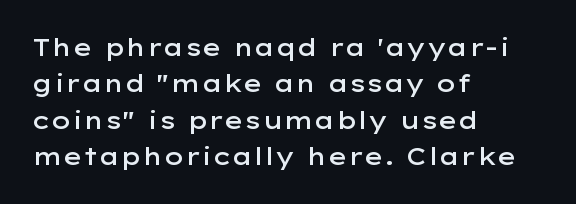
{"italic": "no", "bold": "semi", "underline": "no", "align": "left", "line_spacing": "normal", "line_spacing_ratio": 1.52, "letter_spacing": "normal", "letter_spacing_em": 0.0, "glyph_px": 24}
